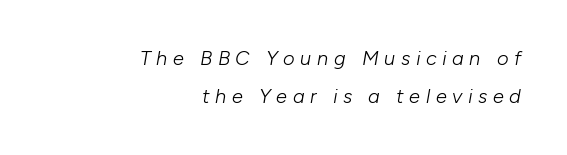
{"italic": "yes", "lean": "right", "slant_degrees": 10, "bold": "no", "underline": "no", "align": "right", "line_spacing": "loose", "line_spacing_ratio": 1.91, "letter_spacing": "wide", "letter_spacing_em": 0.28, "glyph_px": 20}
